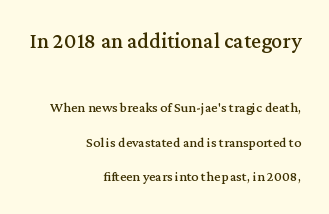
{"italic": "no", "underline": "no", "align": "right", "line_spacing": "loose", "line_spacing_ratio": 2.45, "letter_spacing": "normal", "letter_spacing_em": 0.0, "larger_block": "first", "size_ratio": 1.57, "glyph_px": 22}
